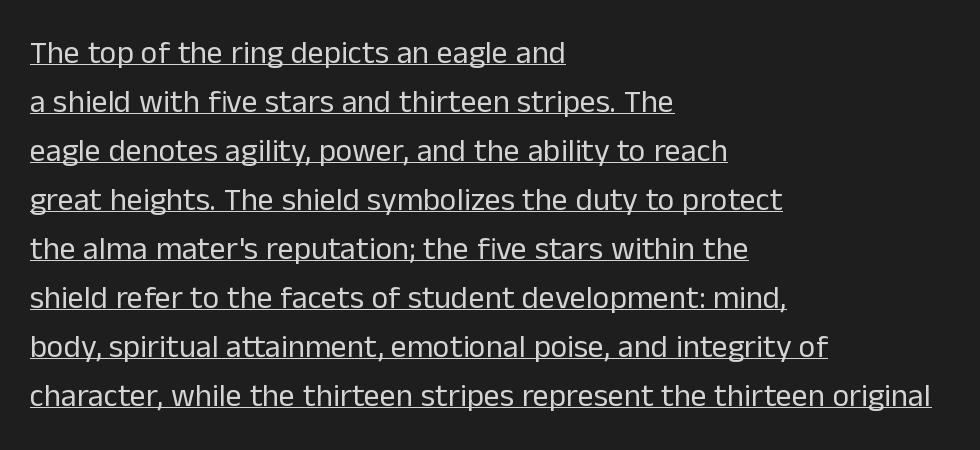
The image shows 32 px regular-weight sans-serif type, upright; set left-aligned, normal line spacing (1.53x), normal letter spacing, underlined; low stroke contrast and a medium x-height.
